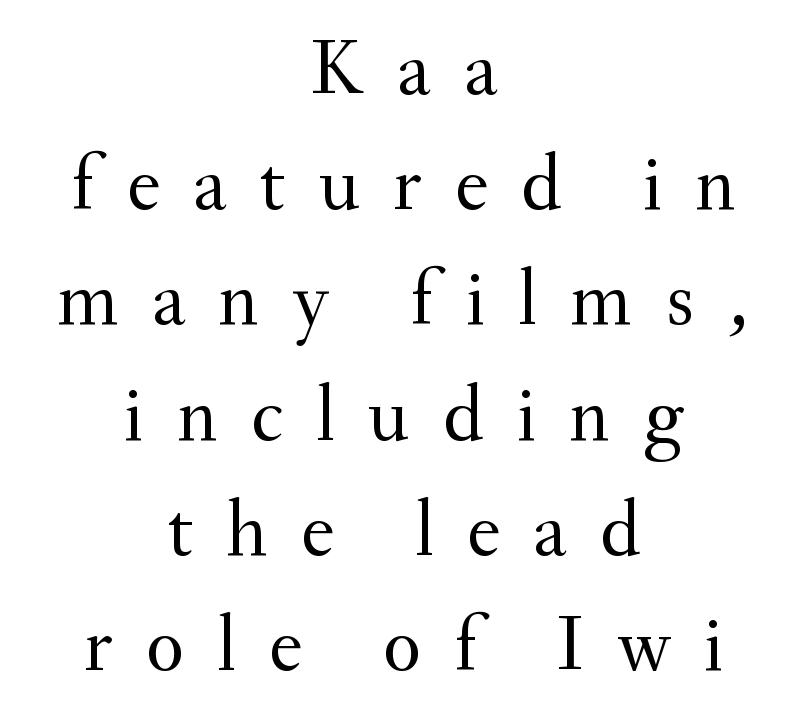
{"serif": "yes", "italic": "no", "bold": "no", "weight": "regular", "width": "normal", "stroke_contrast": "medium", "x_height": "small", "monospaced": "no", "underline": "no", "align": "center", "line_spacing": "normal", "line_spacing_ratio": 1.44, "letter_spacing": "wide", "letter_spacing_em": 0.41, "glyph_px": 80}
